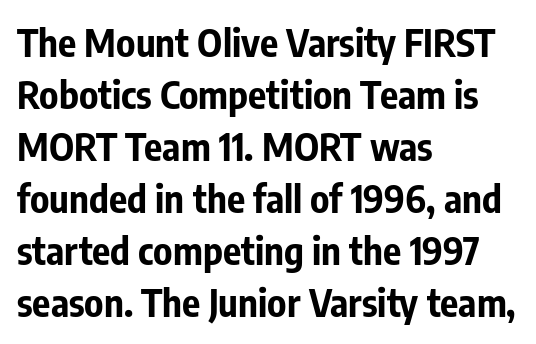
{"serif": "no", "italic": "no", "bold": "yes", "weight": "bold", "width": "condensed", "stroke_contrast": "low", "x_height": "medium", "monospaced": "no", "underline": "no", "align": "left", "line_spacing": "normal", "line_spacing_ratio": 1.37, "letter_spacing": "normal", "letter_spacing_em": 0.0, "glyph_px": 38}
